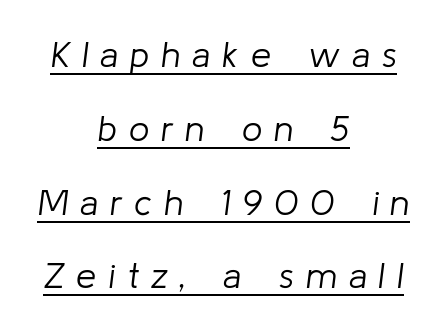
Q: Is the text bold? A: No.
Q: Is the text italic (slanted)? A: Yes, it leans right by about 8 degrees.
Q: Is the text underlined? A: Yes.
Q: How is the paragraph aligned? A: Centered.
Q: Is the spacing between letters normal or unusually wide? A: Unusually wide.
Q: Is the spacing between lines tight, normal or loose? A: Loose.
Q: Width (condensed, normal, or wide)? A: Normal.
Q: Stroke contrast? A: Low.
Q: x-height? A: Medium.
Q: Monospaced? A: No.
